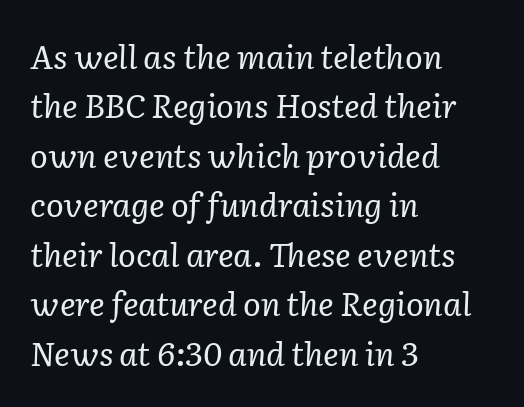
{"serif": "yes", "italic": "yes", "lean": "right", "slant_degrees": 2, "bold": "no", "weight": "regular", "width": "normal", "stroke_contrast": "low", "x_height": "medium", "monospaced": "no", "underline": "no", "align": "left", "line_spacing": "normal", "line_spacing_ratio": 1.5, "letter_spacing": "normal", "letter_spacing_em": 0.0, "glyph_px": 33}
